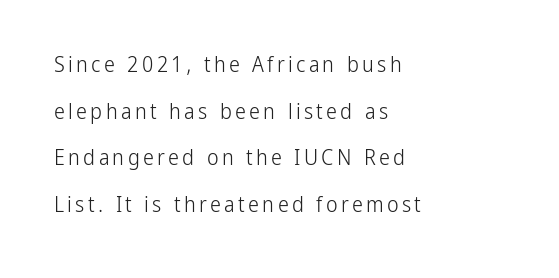
{"italic": "no", "bold": "no", "underline": "no", "align": "left", "line_spacing": "loose", "line_spacing_ratio": 2.12, "glyph_px": 22}
